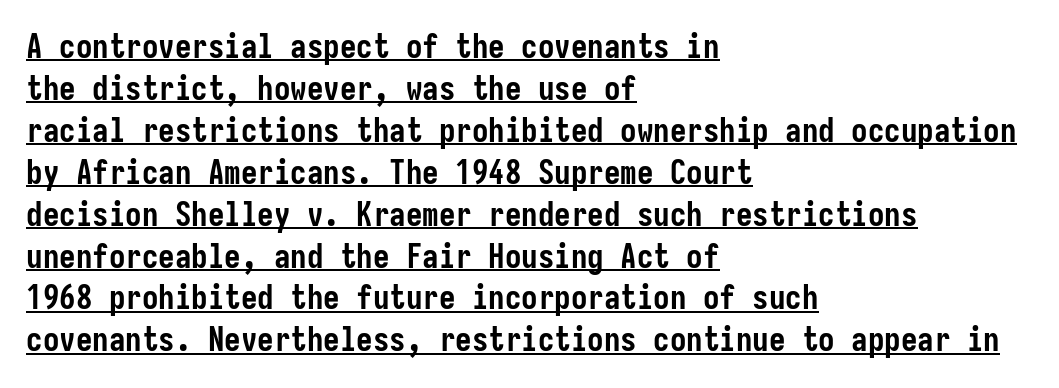
Q: Is the text bold? A: Yes.
Q: Is the text italic (slanted)? A: No, it is upright.
Q: Is the typeface a serif or a sans-serif typeface? A: Sans-serif.
Q: Is the text underlined? A: Yes.
Q: How is the paragraph aligned? A: Left-aligned.
Q: Is the spacing between letters normal or unusually wide? A: Normal.
Q: Is the spacing between lines tight, normal or loose? A: Normal.
Q: Width (condensed, normal, or wide)? A: Condensed.
Q: Stroke contrast? A: Low.
Q: x-height? A: Medium.
